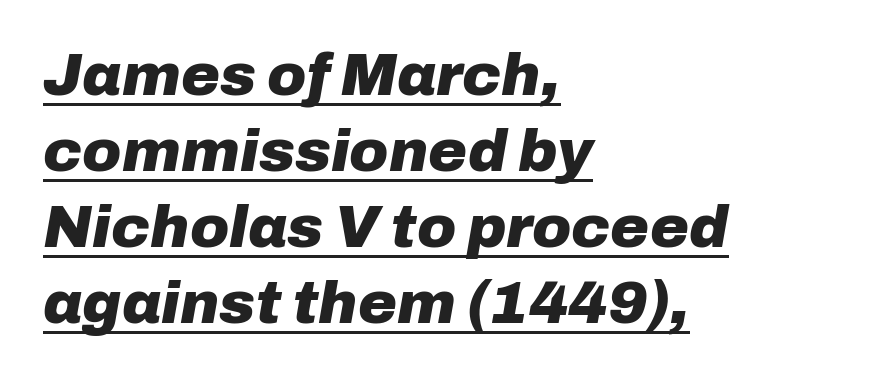
The setting favours the left margin, as ordinary paragraphs usually do. Tracking here is standard; glyphs follow each other at the usual distance. Does a line run under the words? Yes, clearly. The letters advance in unequal steps, a hallmark of proportional type. The designer left line spacing at the default.
